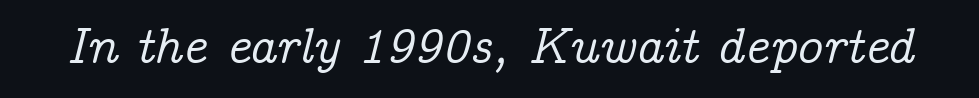
Q: Is the text italic (slanted)? A: Yes, it leans right by about 14 degrees.
Q: Is the typeface a serif or a sans-serif typeface? A: Serif.
Q: Is the text underlined? A: No.
Q: Is the spacing between letters normal or unusually wide? A: Normal.
Q: Width (condensed, normal, or wide)? A: Normal.
Q: Stroke contrast? A: Low.
Q: x-height? A: Medium.
Q: Monospaced? A: No.
